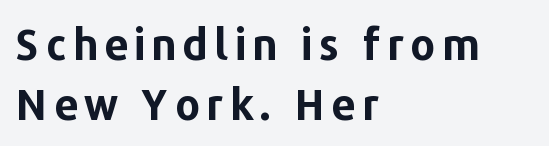
{"serif": "no", "italic": "no", "bold": "yes", "weight": "bold", "width": "normal", "stroke_contrast": "low", "x_height": "medium", "monospaced": "no", "underline": "no", "align": "left", "line_spacing": "normal", "line_spacing_ratio": 1.39, "glyph_px": 43}
